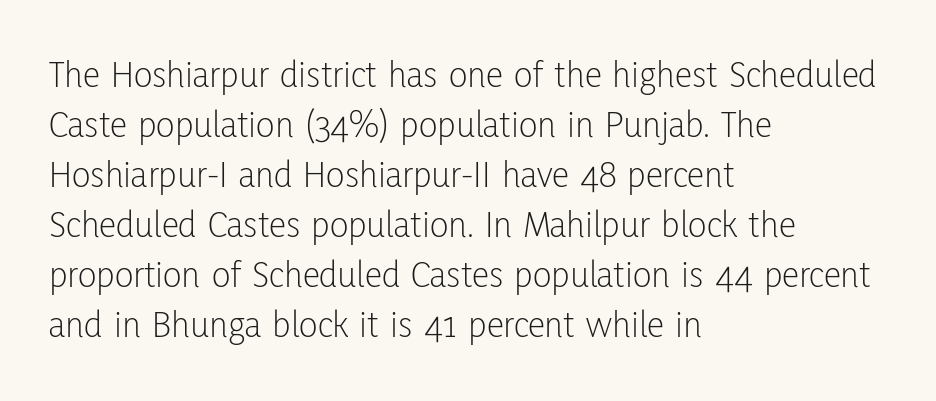
Nope, not italic — everything's standing straight. In terms of letterspacing, this is plain default setting. No letter is thick-stroked: the sample isn't bold. Examine the stroke ends and you'll find no serifs.
